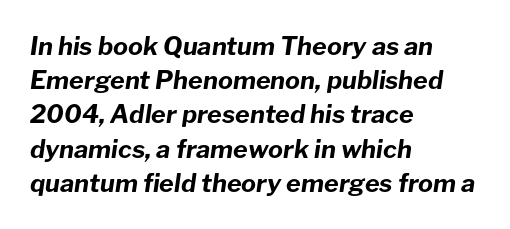
This rendering leaves character spacing at its baseline value. Each glyph is drawn with heavy, bold strokes. Left-aligned paragraph, ragged on the right. Reading down the column, the eye jumps a familiar distance to each next line.
